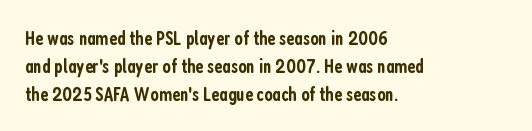
{"italic": "no", "bold": "semi", "underline": "no", "align": "left", "line_spacing": "normal", "line_spacing_ratio": 1.39, "letter_spacing": "normal", "letter_spacing_em": 0.0, "glyph_px": 20}
